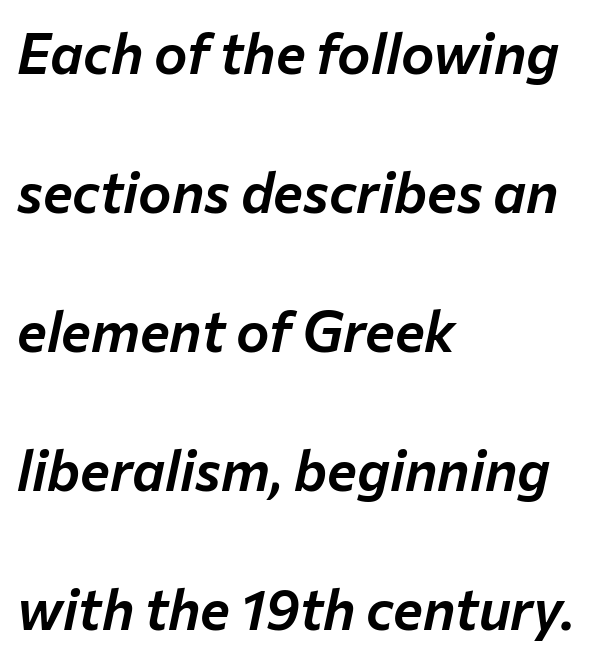
The image shows 56 px text type, italic (leaning right); set left-aligned, loose line spacing (2.48x), normal letter spacing, not underlined; low stroke contrast and a medium x-height.
